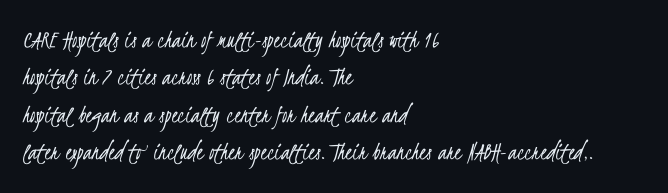
Is the letter spacing exaggerated? No — it looks like the ordinary default. Horizontal bands of white between lines are of average thickness. Underline: absent. Nothing heavy about these letters — not bold at all. The paragraph has a hard left edge and a soft right edge.
